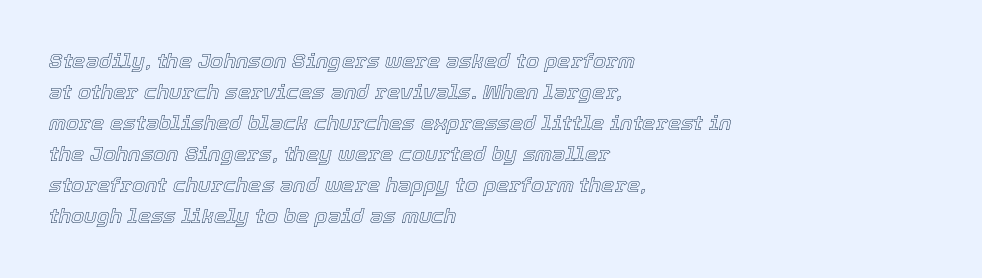
The image shows 21 px text type, italic (leaning right); set left-aligned, normal line spacing (1.48x), normal letter spacing, not underlined.
